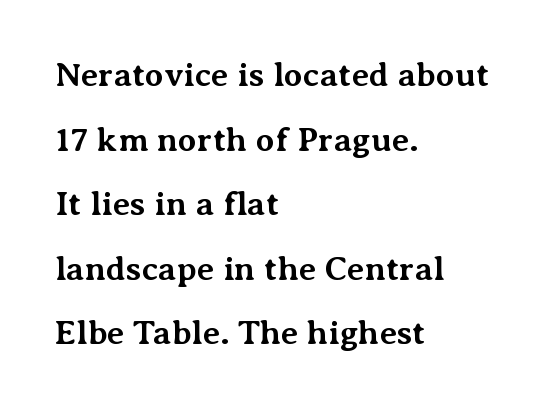
Q: Is the text bold? A: Yes.
Q: Is the text italic (slanted)? A: No, it is upright.
Q: Is the typeface a serif or a sans-serif typeface? A: Serif.
Q: Is the text underlined? A: No.
Q: How is the paragraph aligned? A: Left-aligned.
Q: Is the spacing between letters normal or unusually wide? A: Normal.
Q: Is the spacing between lines tight, normal or loose? A: Loose.
Q: Width (condensed, normal, or wide)? A: Normal.
Q: Stroke contrast? A: Medium.
Q: x-height? A: Medium.
Q: Monospaced? A: No.
